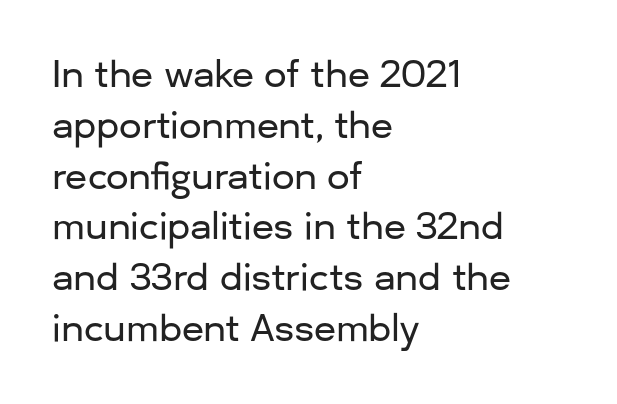
{"serif": "no", "italic": "no", "width": "normal", "stroke_contrast": "low", "x_height": "medium", "monospaced": "no", "underline": "no", "align": "left", "line_spacing": "normal", "line_spacing_ratio": 1.41, "letter_spacing": "normal", "letter_spacing_em": 0.0, "glyph_px": 36}
